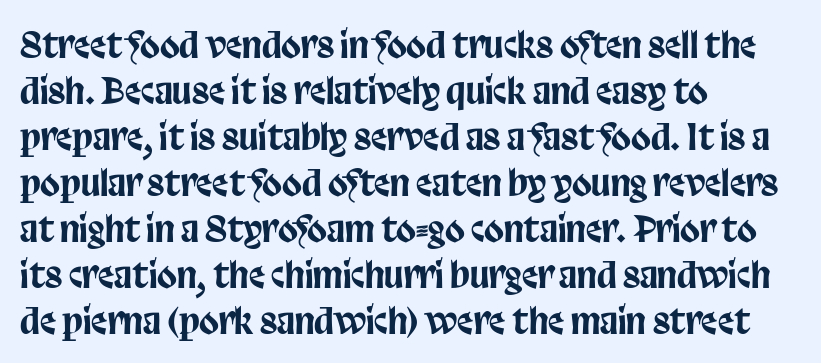
Q: Is the text italic (slanted)? A: No, it is upright.
Q: Is the typeface a serif or a sans-serif typeface? A: Sans-serif.
Q: Is the text underlined? A: No.
Q: How is the paragraph aligned? A: Left-aligned.
Q: Is the spacing between letters normal or unusually wide? A: Normal.
Q: Is the spacing between lines tight, normal or loose? A: Normal.
Q: Width (condensed, normal, or wide)? A: Condensed.
Q: Stroke contrast? A: Low.
Q: x-height? A: Large.
Q: Monospaced? A: No.
